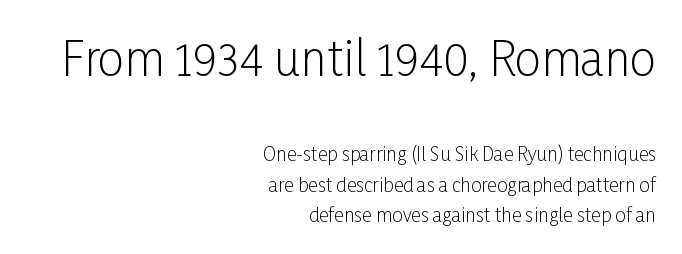
{"serif": "no", "italic": "no", "bold": "no", "weight": "light", "width": "condensed", "stroke_contrast": "low", "x_height": "medium", "monospaced": "no", "underline": "no", "align": "right", "line_spacing": "normal", "line_spacing_ratio": 1.62, "letter_spacing": "normal", "letter_spacing_em": 0.0, "larger_block": "first", "size_ratio": 2.47, "glyph_px": 47}
